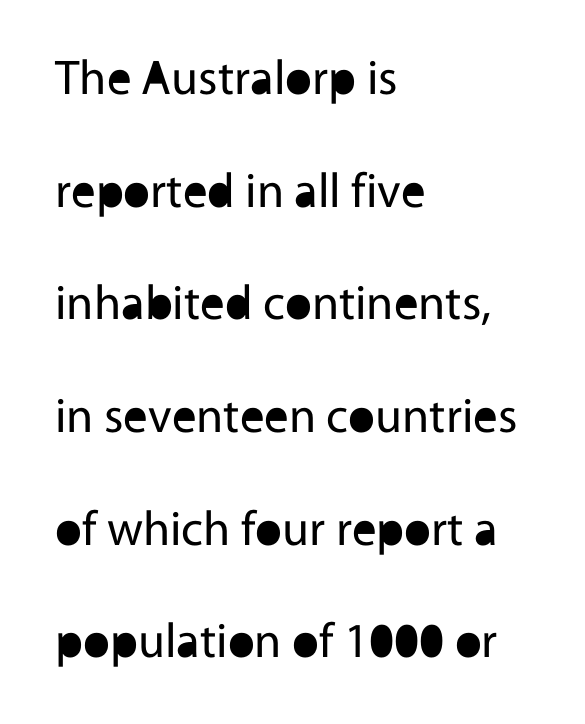
Q: Is the text bold? A: No.
Q: Is the text italic (slanted)? A: No, it is upright.
Q: Is the typeface a serif or a sans-serif typeface? A: Sans-serif.
Q: Is the text underlined? A: No.
Q: How is the paragraph aligned? A: Left-aligned.
Q: Is the spacing between letters normal or unusually wide? A: Normal.
Q: Is the spacing between lines tight, normal or loose? A: Loose.
Q: Width (condensed, normal, or wide)? A: Normal.
Q: x-height? A: Medium.
Q: Monospaced? A: No.
